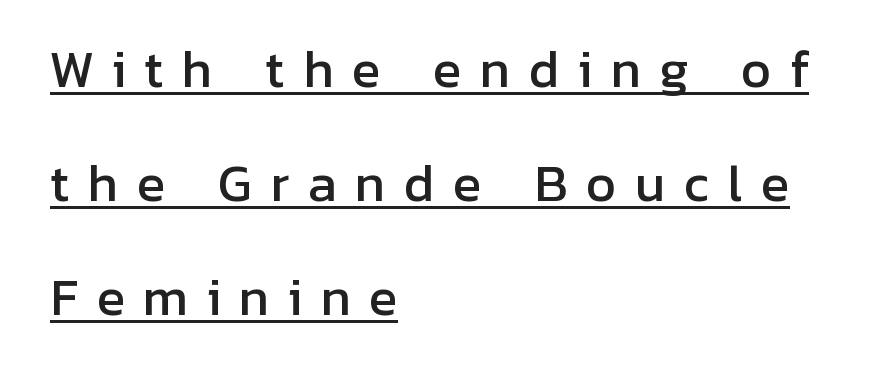
The leading is generous, giving the passage an open texture. Each line starts at the same left margin while the right side varies. No feet cap the strokes, marking this as sans-serif type. The typesetter has applied underlining to the passage shown.
